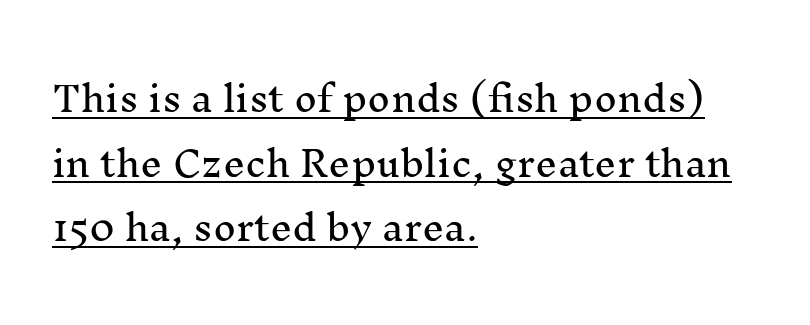
Ascenders rise straight up at ninety degrees. Examine the stroke ends and you'll spot serifs. In designer terms, the underline attribute is active on this setting. The rendering anchors every line to the left-hand side. These lines are rendered in a variable-pitch font.
